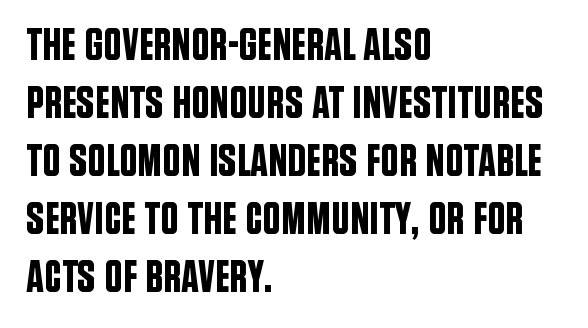
The passage shown is typed in a proportional face where columns would drift. This sample keeps an unexceptional amount of space between lines. The gaps between neighbouring characters are ordinary and unremarkable. The specimen reads as upright at a glance. A clean baseline with only descenders dipping below it. Nope, no serifs anywhere on these letters.
